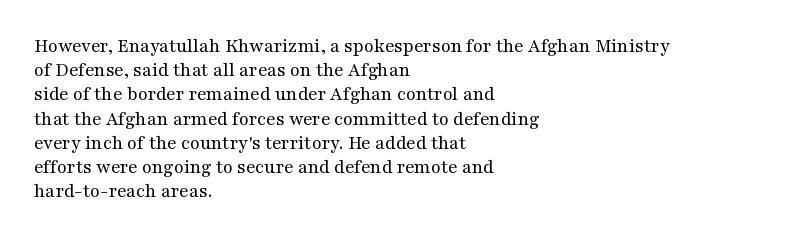
{"italic": "no", "bold": "no", "underline": "no", "align": "left", "line_spacing_ratio": 1.21, "letter_spacing": "normal", "letter_spacing_em": 0.0, "glyph_px": 20}
